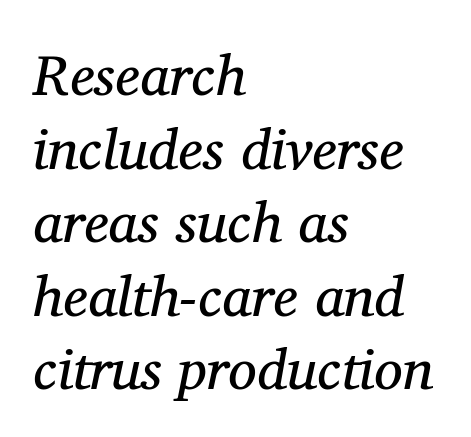
Q: Is the text bold? A: No.
Q: Is the text italic (slanted)? A: Yes, it leans right by about 11 degrees.
Q: Is the typeface a serif or a sans-serif typeface? A: Serif.
Q: Is the text underlined? A: No.
Q: How is the paragraph aligned? A: Left-aligned.
Q: Is the spacing between letters normal or unusually wide? A: Normal.
Q: Is the spacing between lines tight, normal or loose? A: Normal.
Q: Width (condensed, normal, or wide)? A: Normal.
Q: Stroke contrast? A: Medium.
Q: x-height? A: Medium.
Q: Monospaced? A: No.
